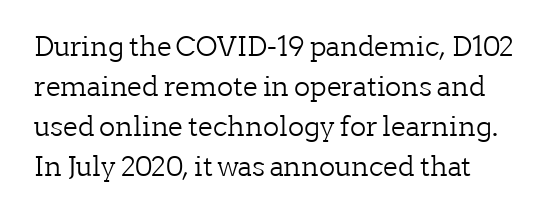
{"italic": "no", "bold": "no", "underline": "no", "align": "left", "line_spacing": "normal", "line_spacing_ratio": 1.48, "letter_spacing": "normal", "letter_spacing_em": 0.0, "glyph_px": 27}
